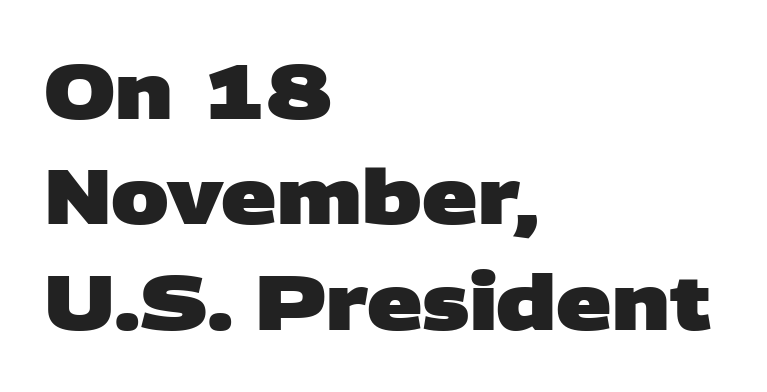
Q: Is the text bold? A: Yes.
Q: Is the typeface a serif or a sans-serif typeface? A: Sans-serif.
Q: Is the text underlined? A: No.
Q: How is the paragraph aligned? A: Left-aligned.
Q: Is the spacing between letters normal or unusually wide? A: Normal.
Q: Is the spacing between lines tight, normal or loose? A: Normal.
Q: Width (condensed, normal, or wide)? A: Wide.
Q: Stroke contrast? A: Low.
Q: x-height? A: Large.
Q: Monospaced? A: No.
